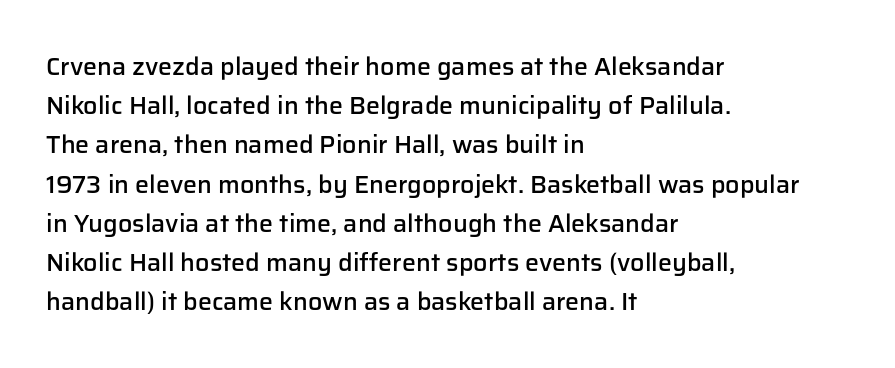
A bare baseline throughout the passage. The sample has been set in demibold, a notch under bold. The paragraph shown leans on its left margin. When letters stand straight like this, we call the style roman or upright. The space between consecutive lines is moderate.
